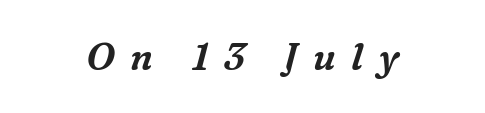
Q: Is the text italic (slanted)? A: Yes, it leans right by about 16 degrees.
Q: Is the typeface a serif or a sans-serif typeface? A: Serif.
Q: Is the text underlined? A: No.
Q: How is the paragraph aligned? A: Centered.
Q: Is the spacing between letters normal or unusually wide? A: Unusually wide.
Q: Width (condensed, normal, or wide)? A: Normal.
Q: Stroke contrast? A: Medium.
Q: x-height? A: Medium.
Q: Monospaced? A: No.
